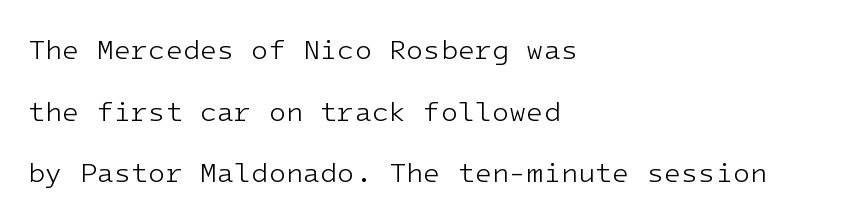
Q: Is the text bold? A: No.
Q: Is the text italic (slanted)? A: No, it is upright.
Q: Is the typeface a serif or a sans-serif typeface? A: Sans-serif.
Q: Is the text underlined? A: No.
Q: How is the paragraph aligned? A: Left-aligned.
Q: Is the spacing between letters normal or unusually wide? A: Normal.
Q: Is the spacing between lines tight, normal or loose? A: Loose.
Q: Width (condensed, normal, or wide)? A: Normal.
Q: Stroke contrast? A: Low.
Q: x-height? A: Medium.
